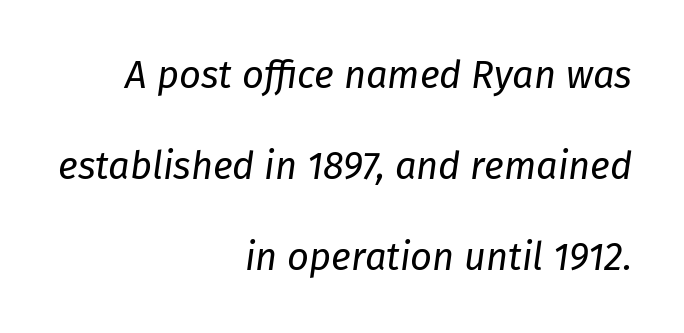
{"italic": "yes", "lean": "right", "slant_degrees": 8, "bold": "no", "weight": "regular", "width": "normal", "stroke_contrast": "low", "x_height": "medium", "monospaced": "no", "underline": "no", "align": "right", "line_spacing": "loose", "line_spacing_ratio": 2.39, "letter_spacing": "normal", "letter_spacing_em": 0.0, "glyph_px": 38}
